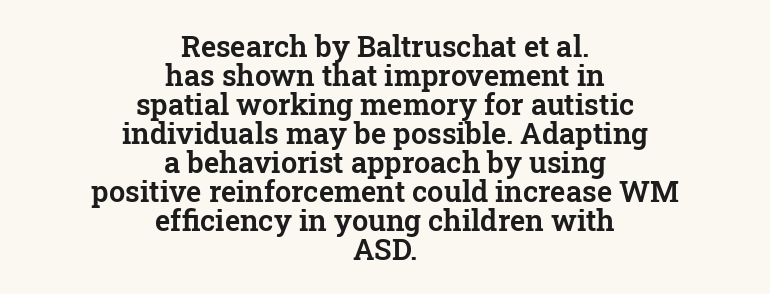
The image shows 29 px serif type, upright; set centered, tight line spacing (1.0x), normal letter spacing, not underlined; low stroke contrast and a medium x-height.
